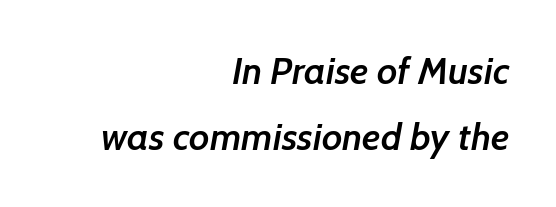
Is the letter spacing exaggerated? No — it looks like the ordinary default. Teacher's note: observe the even right margin — that is flush-right alignment. You could not count columns in this text — the font is proportionally spaced. Examine the stroke ends and you'll find no serifs.
